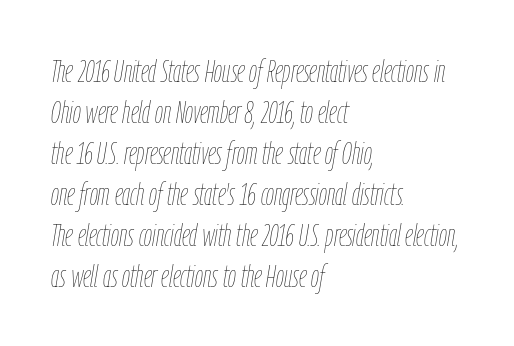
The image shows 32 px thin, condensed type, italic (leaning right); set left-aligned, normal line spacing (1.28x), normal letter spacing, not underlined; low stroke contrast and a medium x-height.
